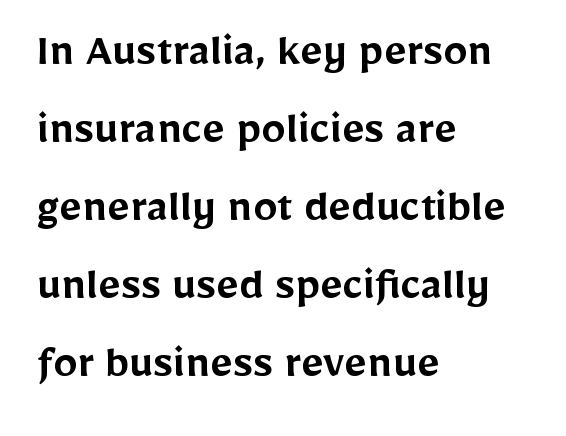
The image shows 49 px semibold sans-serif type, upright; set left-aligned, normal line spacing (1.59x), normal letter spacing, not underlined; low stroke contrast and a medium x-height.
